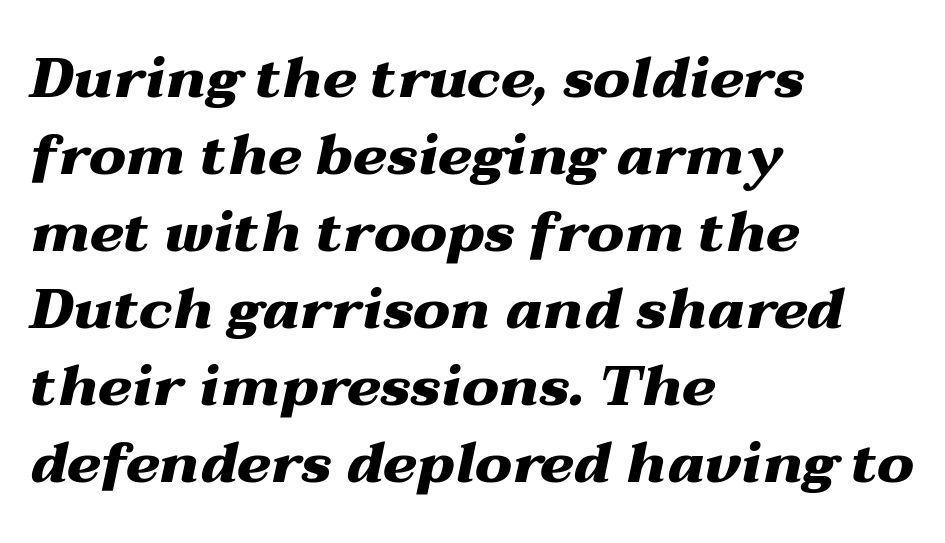
{"italic": "yes", "lean": "right", "slant_degrees": 12, "bold": "yes", "weight": "heavy", "width": "wide", "stroke_contrast": "medium", "x_height": "medium", "monospaced": "no", "underline": "no", "align": "left", "line_spacing": "normal", "line_spacing_ratio": 1.35, "letter_spacing": "normal", "letter_spacing_em": 0.0, "glyph_px": 57}
